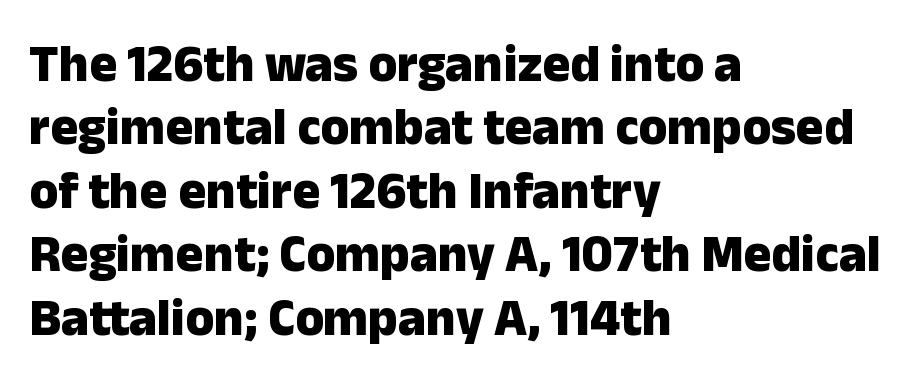
The image shows 52 px heavy sans-serif type, upright; set left-aligned, line spacing 1.22x, normal letter spacing, not underlined; low stroke contrast and a medium x-height.
